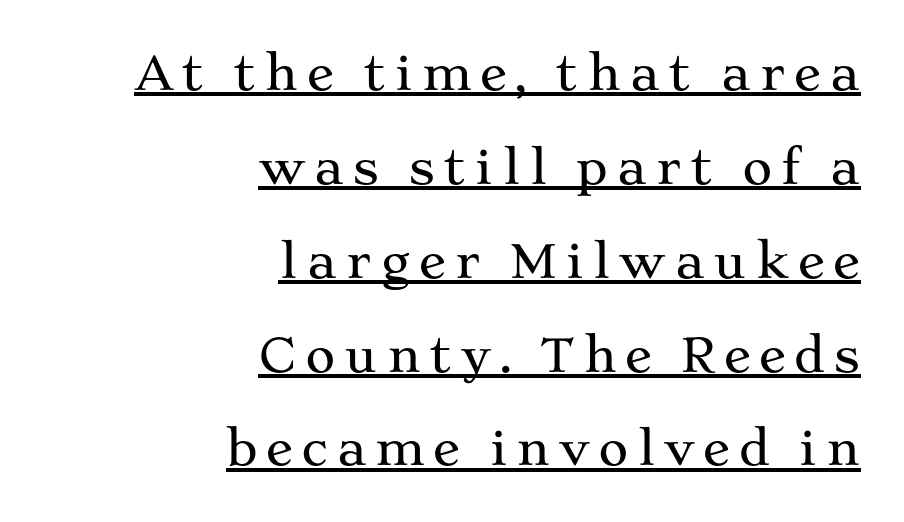
{"serif": "yes", "italic": "no", "width": "wide", "stroke_contrast": "medium", "x_height": "medium", "monospaced": "no", "underline": "yes", "align": "right", "line_spacing": "loose", "line_spacing_ratio": 2.04, "glyph_px": 46}
